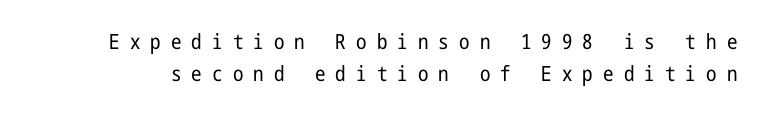
{"italic": "no", "bold": "no", "underline": "no", "line_spacing": "normal", "line_spacing_ratio": 1.51, "letter_spacing": "wide", "letter_spacing_em": 0.48, "glyph_px": 21}
